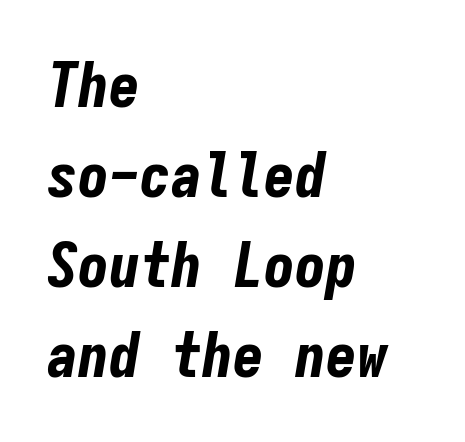
{"italic": "yes", "lean": "right", "slant_degrees": 9, "bold": "yes", "weight": "bold", "width": "condensed", "stroke_contrast": "low", "x_height": "medium", "monospaced": "yes", "underline": "no", "align": "left", "line_spacing": "normal", "line_spacing_ratio": 1.45, "letter_spacing": "normal", "letter_spacing_em": 0.0, "glyph_px": 62}
